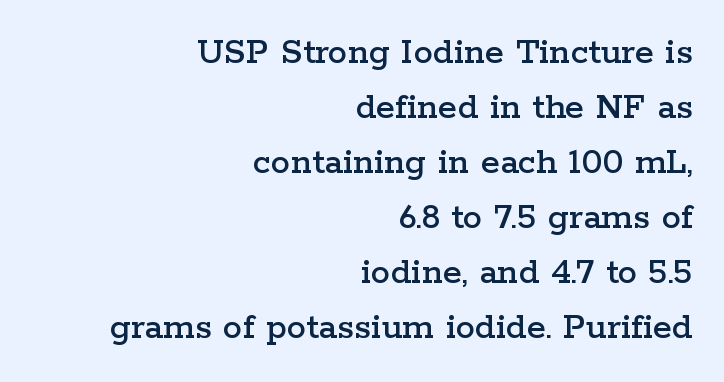
The image shows 39 px wide serif type, upright; set right-aligned, normal line spacing (1.41x), normal letter spacing, not underlined; low stroke contrast and a medium x-height.
